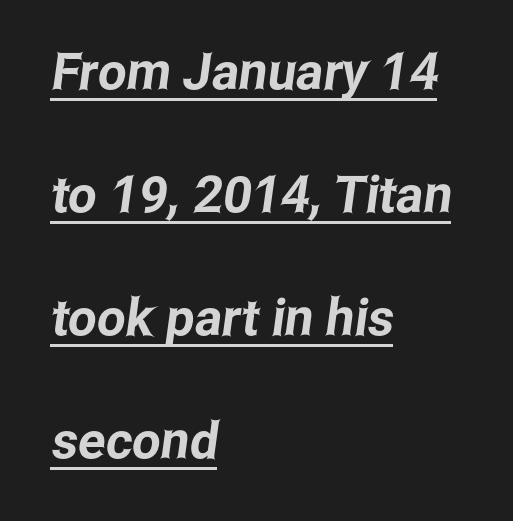
The image shows 51 px condensed sans-serif type; set left-aligned, loose line spacing (2.41x), normal letter spacing, underlined; low stroke contrast and a medium x-height.
